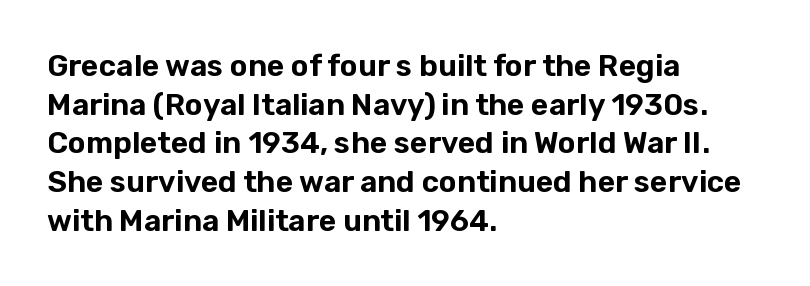
The image shows 30 px sans-serif type, upright; set left-aligned, normal line spacing (1.29x), normal letter spacing, not underlined; low stroke contrast and a medium x-height.
